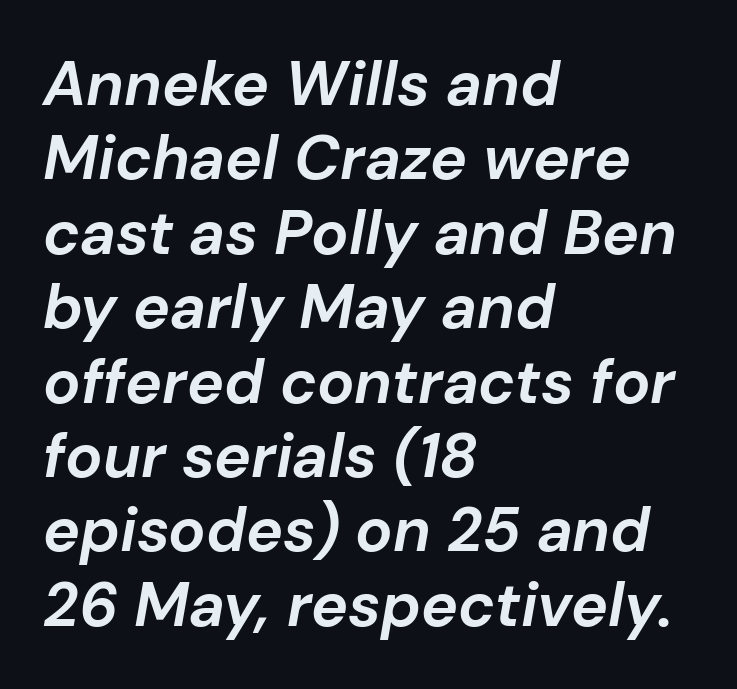
{"italic": "yes", "lean": "right", "slant_degrees": 10, "bold": "yes", "weight": "bold", "width": "normal", "stroke_contrast": "low", "x_height": "medium", "monospaced": "no", "underline": "no", "align": "left", "line_spacing_ratio": 1.2, "letter_spacing": "normal", "letter_spacing_em": 0.0, "glyph_px": 62}
